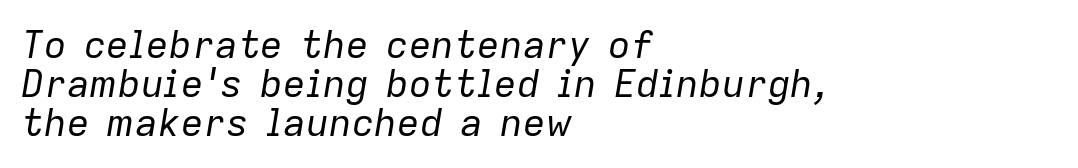
Does the leading feel generous? Not at all — it's pinched. Tracking value appears to be zero — textbook default spacing. Each letter keeps its own natural width here, so spacing adapts to shape. Does the lettering tilt? It does — this is italic. Ink coverage per letter is moderate at most. The lines are quadded left.
